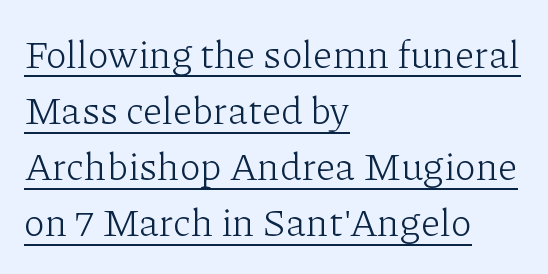
Q: Is the text bold? A: No.
Q: Is the text italic (slanted)? A: No, it is upright.
Q: Is the typeface a serif or a sans-serif typeface? A: Serif.
Q: Is the text underlined? A: Yes.
Q: How is the paragraph aligned? A: Left-aligned.
Q: Is the spacing between letters normal or unusually wide? A: Normal.
Q: Is the spacing between lines tight, normal or loose? A: Normal.
Q: Width (condensed, normal, or wide)? A: Normal.
Q: Stroke contrast? A: Low.
Q: x-height? A: Medium.
Q: Monospaced? A: No.
